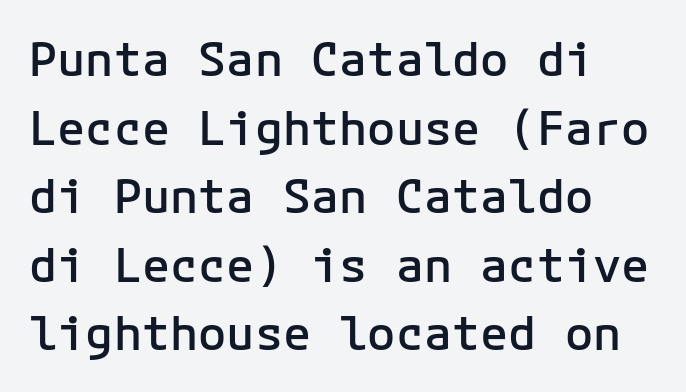
{"serif": "no", "italic": "no", "bold": "semi", "weight": "semibold", "width": "normal", "stroke_contrast": "low", "x_height": "medium", "underline": "no", "align": "left", "line_spacing": "normal", "line_spacing_ratio": 1.46, "letter_spacing": "normal", "letter_spacing_em": 0.0, "glyph_px": 47}
